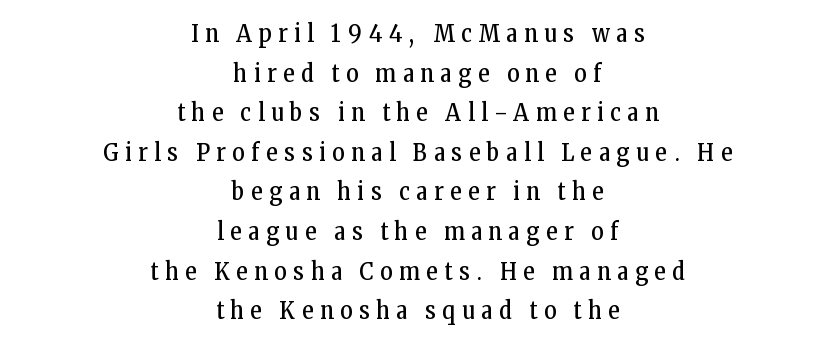
{"italic": "no", "bold": "no", "underline": "no", "align": "center", "line_spacing": "normal", "line_spacing_ratio": 1.65, "letter_spacing": "wide", "letter_spacing_em": 0.28, "glyph_px": 24}
